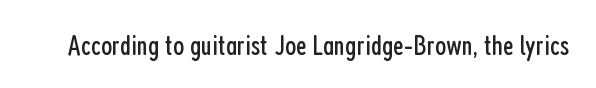
{"serif": "no", "italic": "no", "bold": "no", "weight": "regular", "width": "condensed", "stroke_contrast": "low", "x_height": "medium", "monospaced": "no", "underline": "no", "letter_spacing": "normal", "letter_spacing_em": 0.0, "glyph_px": 29}
